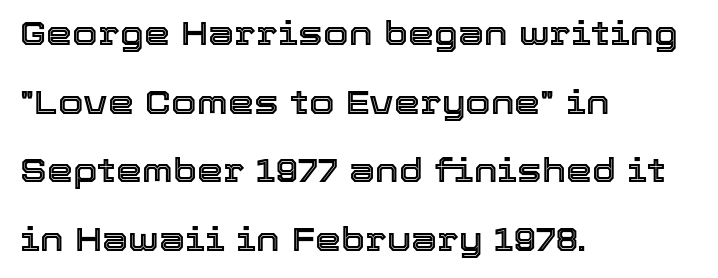
Q: Is the text italic (slanted)? A: No, it is upright.
Q: Is the text underlined? A: No.
Q: How is the paragraph aligned? A: Left-aligned.
Q: Is the spacing between letters normal or unusually wide? A: Normal.
Q: Is the spacing between lines tight, normal or loose? A: Loose.
Q: Width (condensed, normal, or wide)? A: Normal.
Q: x-height? A: Medium.
Q: Monospaced? A: No.
